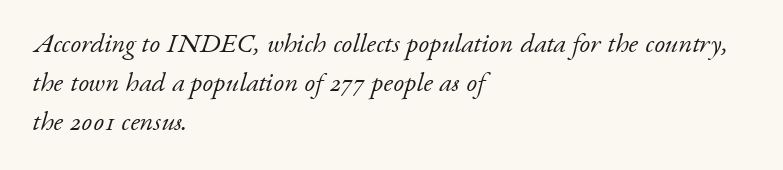
The image shows 27 px text type, italic (leaning right); set left-aligned, normal line spacing (1.44x), normal letter spacing, not underlined.
